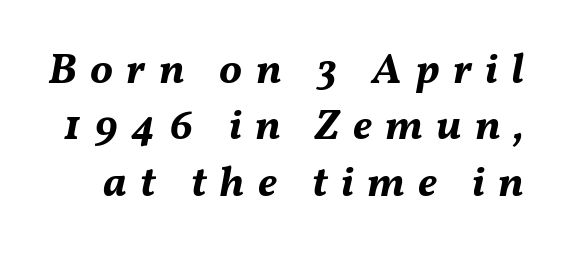
{"italic": "yes", "lean": "right", "slant_degrees": 11, "bold": "yes", "weight": "bold", "width": "normal", "stroke_contrast": "medium", "x_height": "medium", "monospaced": "no", "underline": "no", "line_spacing": "normal", "line_spacing_ratio": 1.31, "letter_spacing": "wide", "letter_spacing_em": 0.31, "glyph_px": 43}
